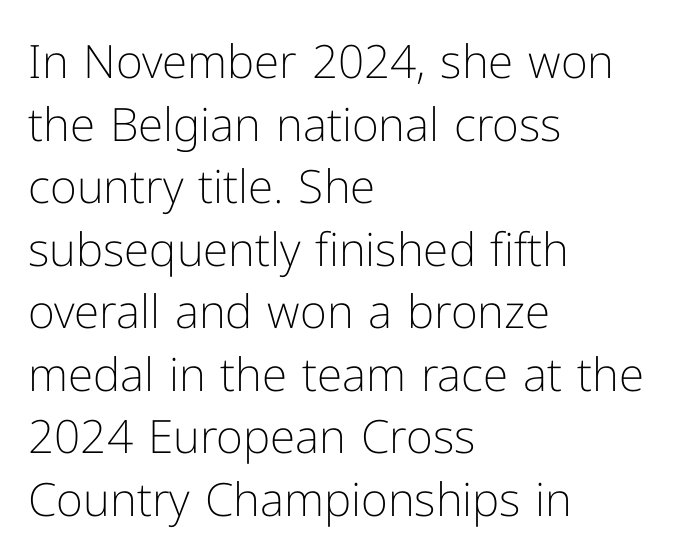
Q: Is the text bold? A: No.
Q: Is the text italic (slanted)? A: No, it is upright.
Q: Is the typeface a serif or a sans-serif typeface? A: Sans-serif.
Q: Is the text underlined? A: No.
Q: How is the paragraph aligned? A: Left-aligned.
Q: Is the spacing between letters normal or unusually wide? A: Normal.
Q: Is the spacing between lines tight, normal or loose? A: Normal.
Q: Width (condensed, normal, or wide)? A: Normal.
Q: Stroke contrast? A: Low.
Q: x-height? A: Medium.
Q: Monospaced? A: No.
